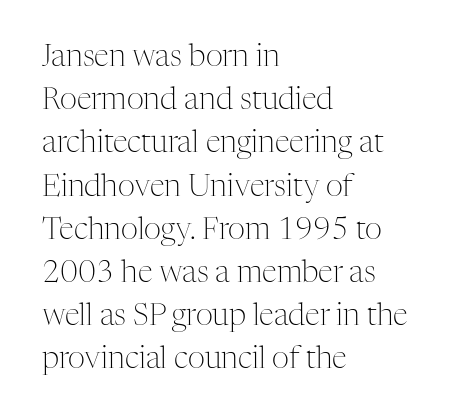
Q: Is the text bold? A: No.
Q: Is the text italic (slanted)? A: No, it is upright.
Q: Is the typeface a serif or a sans-serif typeface? A: Serif.
Q: Is the text underlined? A: No.
Q: How is the paragraph aligned? A: Left-aligned.
Q: Is the spacing between letters normal or unusually wide? A: Normal.
Q: Is the spacing between lines tight, normal or loose? A: Normal.
Q: Width (condensed, normal, or wide)? A: Normal.
Q: Stroke contrast? A: Medium.
Q: x-height? A: Medium.
Q: Monospaced? A: No.
